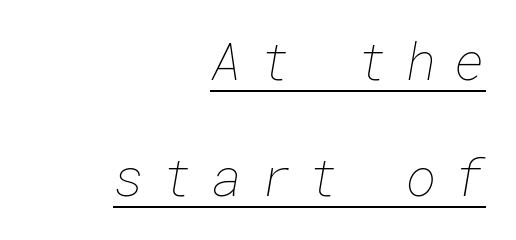
{"bold": "no", "weight": "thin", "width": "normal", "stroke_contrast": "low", "x_height": "medium", "underline": "yes", "align": "right", "line_spacing": "loose", "line_spacing_ratio": 2.23, "letter_spacing": "wide", "letter_spacing_em": 0.35, "glyph_px": 52}
